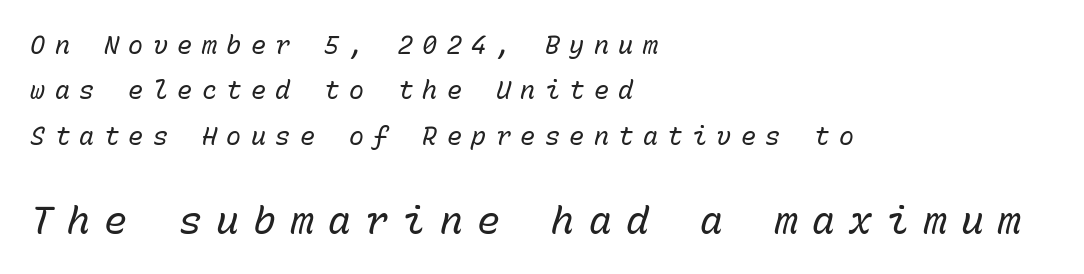
The passage shown is typed in a monospace face where columns stay perfectly aligned. Any mark beneath the type? The region is blank. The text carries the slant typical of an italic or oblique font. The letters in the lower block stand taller than those in the block above. Words appear elongated and porous because spacing is wide.
